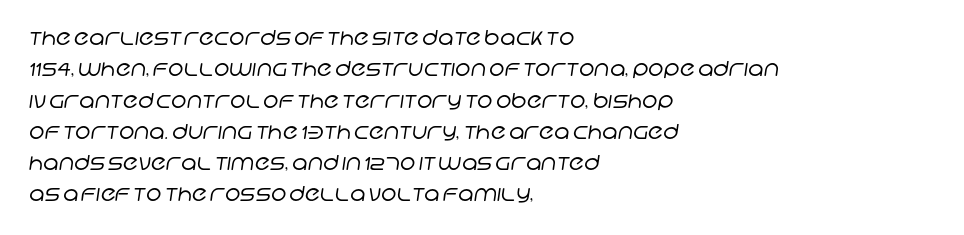
The image shows 21 px text type; set left-aligned, normal line spacing (1.49x), normal letter spacing, not underlined.
